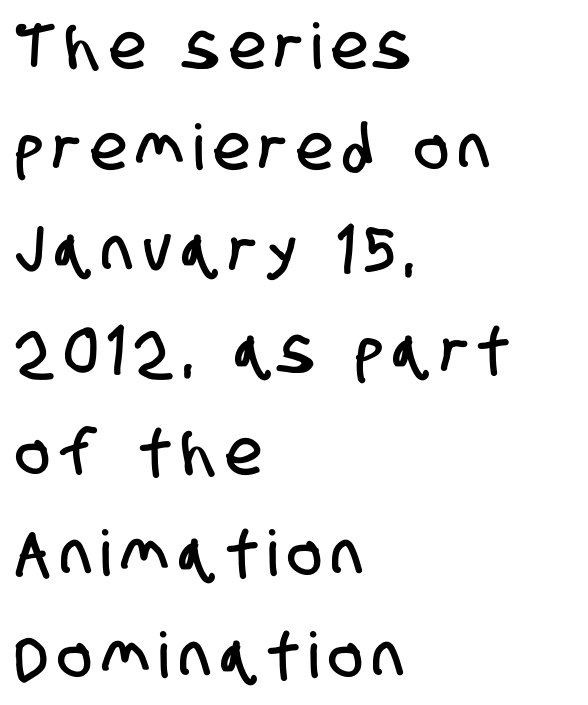
The image shows 63 px condensed sans-serif type; set left-aligned, normal line spacing (1.61x), not underlined; low stroke contrast and a large x-height.
